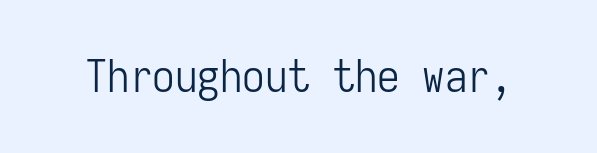
The image shows 45 px light, condensed sans-serif type, upright, monospaced; set normal letter spacing, not underlined; low stroke contrast and a medium x-height.
